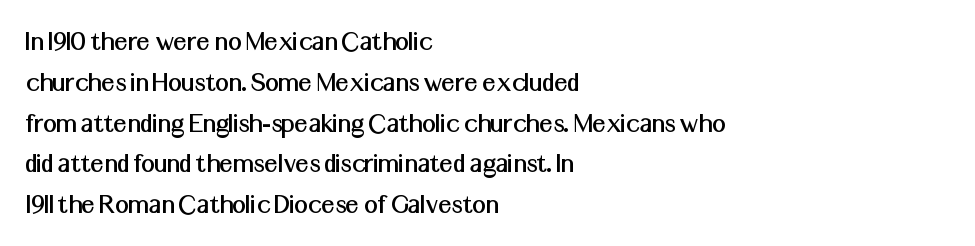
Do the letters lean? They stand straight. Compared with typical body copy, the letter spacing here is the same. Is this a fixed-width face? No — the glyphs have proportional, varying widths. The glyphs in this specimen are sans serif. Regular leading.
